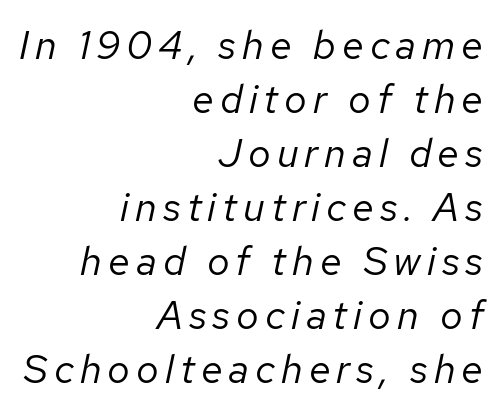
Clear beneath every line of the passage. Bold? No — there's no thickening of the strokes. Alignment: flush right. The text carries the slant typical of an italic or oblique font. How would I describe the line gaps? Plain and ordinary.
